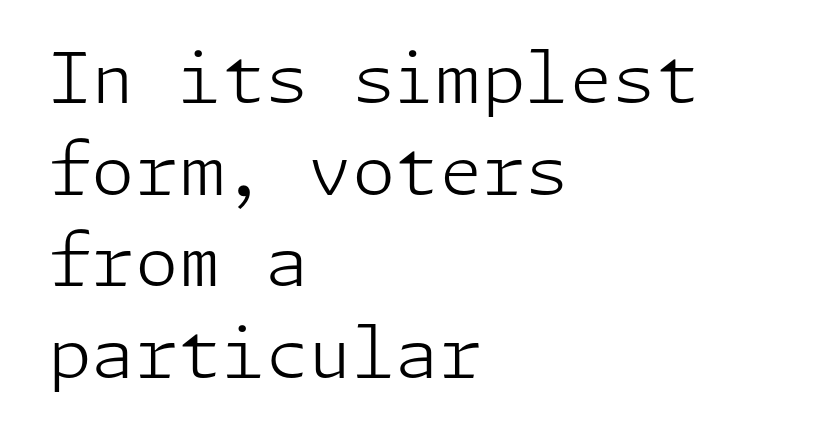
{"serif": "no", "italic": "no", "bold": "no", "weight": "light", "width": "normal", "stroke_contrast": "low", "x_height": "medium", "underline": "no", "align": "left", "line_spacing": "normal", "line_spacing_ratio": 1.31, "letter_spacing": "normal", "letter_spacing_em": 0.0, "glyph_px": 70}
